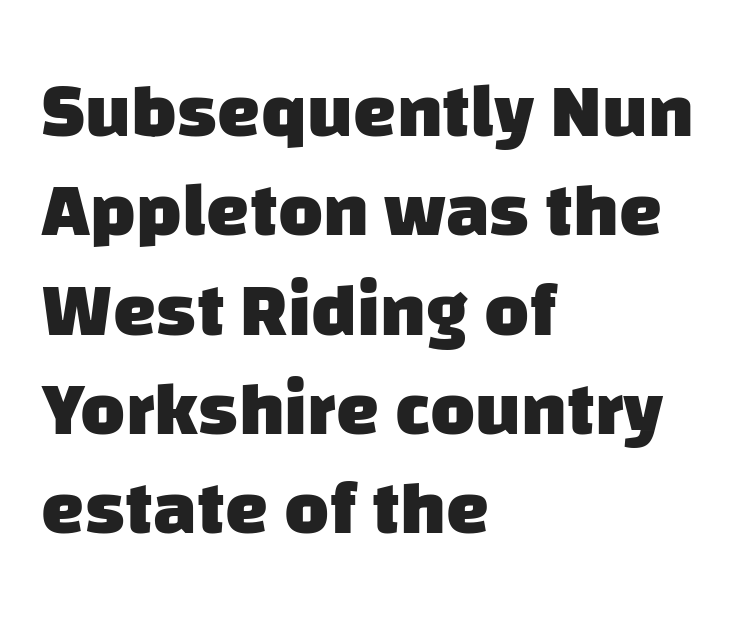
Q: Is the text bold? A: Yes.
Q: Is the typeface a serif or a sans-serif typeface? A: Sans-serif.
Q: Is the text underlined? A: No.
Q: How is the paragraph aligned? A: Left-aligned.
Q: Is the spacing between letters normal or unusually wide? A: Normal.
Q: Is the spacing between lines tight, normal or loose? A: Normal.
Q: Width (condensed, normal, or wide)? A: Normal.
Q: Stroke contrast? A: Low.
Q: x-height? A: Large.
Q: Monospaced? A: No.
